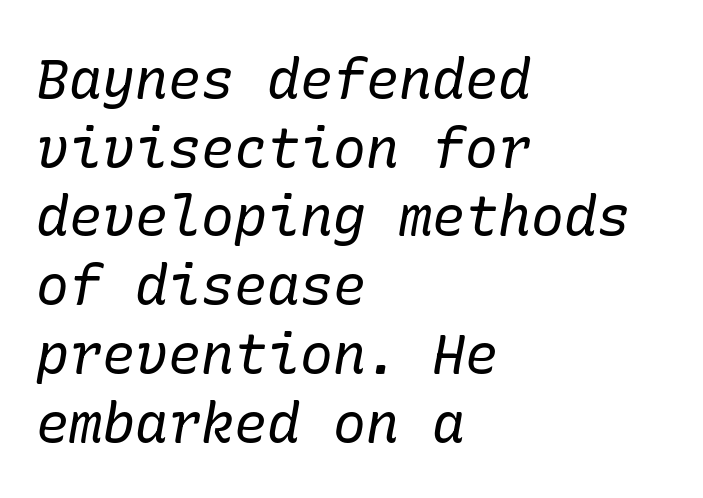
{"italic": "yes", "lean": "right", "slant_degrees": 10, "bold": "no", "weight": "regular", "width": "normal", "stroke_contrast": "low", "x_height": "medium", "underline": "no", "align": "left", "line_spacing": "normal", "line_spacing_ratio": 1.25, "letter_spacing": "normal", "letter_spacing_em": 0.0, "glyph_px": 55}
